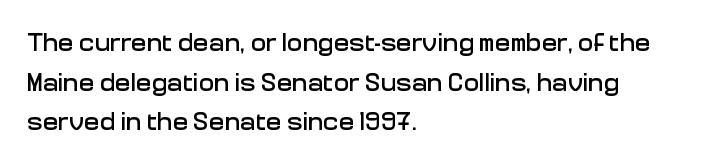
Interline gaps are of average width in this sample. The type sits square on the baseline with zero lean. Just letters on the line, the space beneath them empty. Students, note that the glyphs here touch the page at normal intervals. The rendering anchors every line to the left-hand side.
